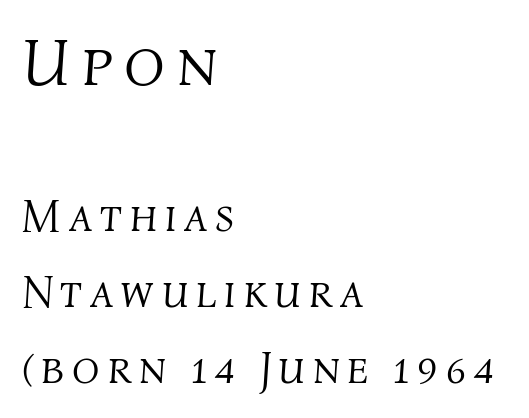
{"italic": "yes", "lean": "right", "slant_degrees": 4, "bold": "no", "weight": "light", "width": "normal", "stroke_contrast": "medium", "x_height": "medium", "monospaced": "no", "underline": "no", "align": "left", "line_spacing": "normal", "line_spacing_ratio": 1.69, "larger_block": "first", "size_ratio": 1.49, "glyph_px": 67}
